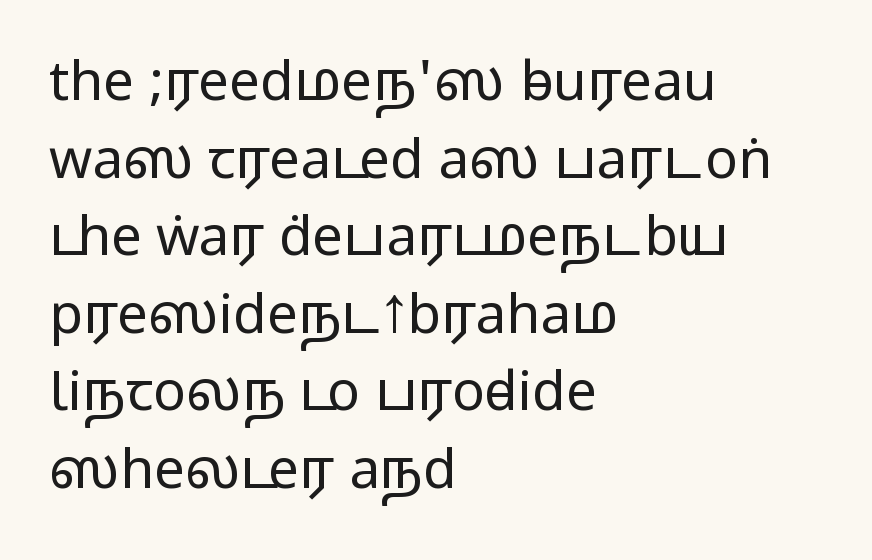
Nothing sits at the stroke ends, so this counts as sans-serif. The passage shown has conventional tracking throughout. Only glyphs here, with clear space below each row. Evenly set lines give the paragraph a standard silhouette. The lettering holds an erect, upright posture throughout.
